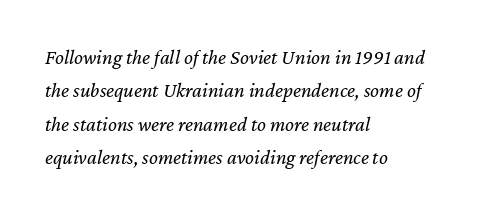
Leading matches the norm, producing a regular column. The face used here is rendered with its standard letterfit. Where is the straight margin? On the left. Underline: absent. Think standard paragraph weight, or any step lighter than that. Posture: slanted.
